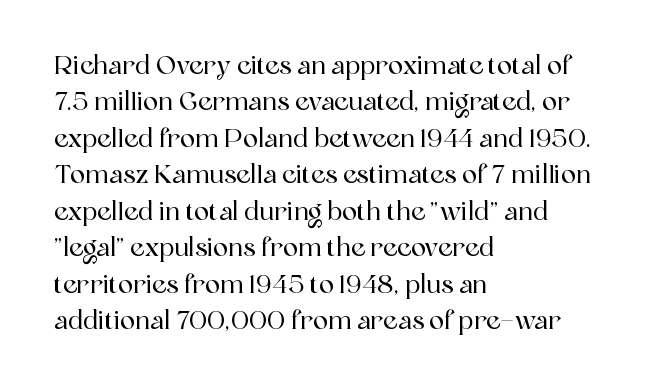
Q: Is the text italic (slanted)? A: No, it is upright.
Q: Is the text underlined? A: No.
Q: How is the paragraph aligned? A: Left-aligned.
Q: Is the spacing between letters normal or unusually wide? A: Normal.
Q: Is the spacing between lines tight, normal or loose? A: Normal.
